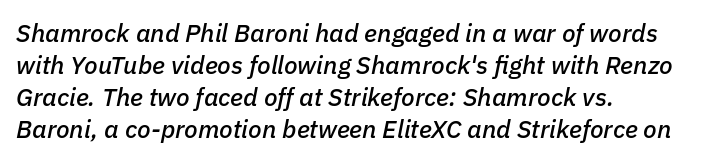
Q: Is the text italic (slanted)? A: Yes, it leans right by about 11 degrees.
Q: Is the text underlined? A: No.
Q: How is the paragraph aligned? A: Left-aligned.
Q: Is the spacing between letters normal or unusually wide? A: Normal.
Q: Is the spacing between lines tight, normal or loose? A: Normal.
